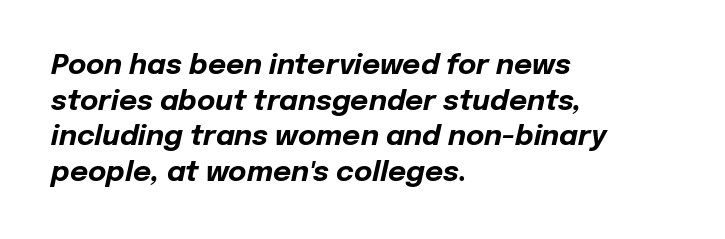
Proportional: the letters do not fall into vertical columns. The glyphs look as if they've been sheared to an angle. The leading is moderate, giving the passage an even texture. The baseline area is clear. Compared with a centered layout, this one pins lines to the left instead.
